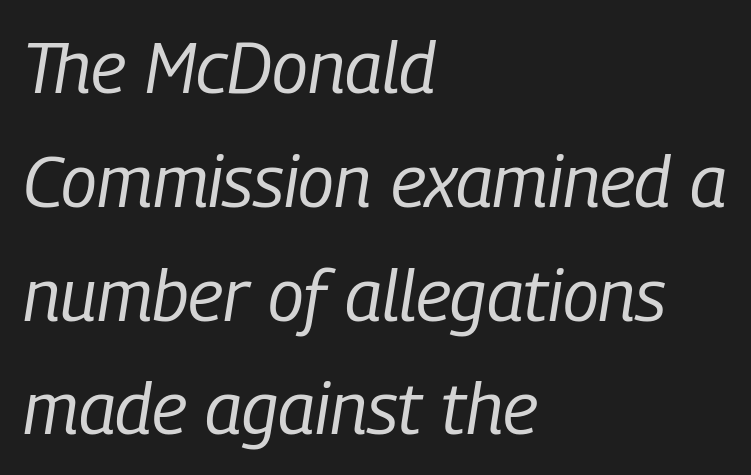
The image shows 72 px regular-weight, condensed type, italic (leaning right); set left-aligned, normal line spacing (1.58x), normal letter spacing, not underlined; low stroke contrast and a medium x-height.
